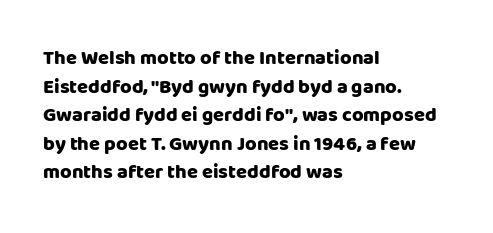
{"italic": "no", "bold": "yes", "underline": "no", "align": "left", "line_spacing": "normal", "line_spacing_ratio": 1.43, "letter_spacing": "normal", "letter_spacing_em": 0.0, "glyph_px": 20}
